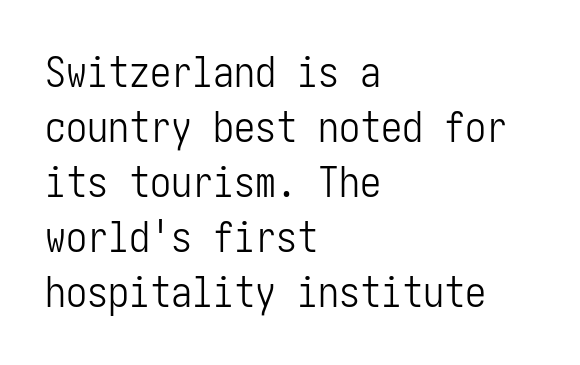
Q: Is the text bold? A: No.
Q: Is the text italic (slanted)? A: No, it is upright.
Q: Is the typeface a serif or a sans-serif typeface? A: Sans-serif.
Q: Is the text underlined? A: No.
Q: How is the paragraph aligned? A: Left-aligned.
Q: Is the spacing between letters normal or unusually wide? A: Normal.
Q: Is the spacing between lines tight, normal or loose? A: Normal.
Q: Width (condensed, normal, or wide)? A: Condensed.
Q: Stroke contrast? A: Low.
Q: x-height? A: Medium.
